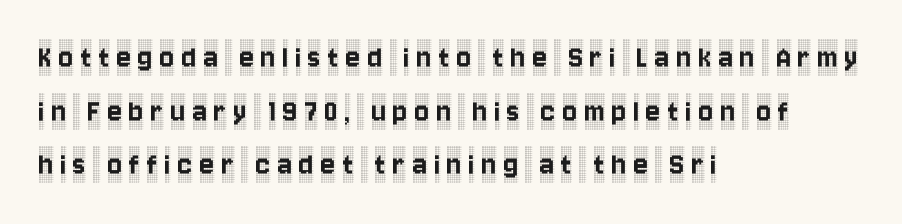
The passage shown is not underscored anywhere. Alignment: flush left. The space between consecutive lines is moderate. No italicization has been applied; the sample stays upright.
